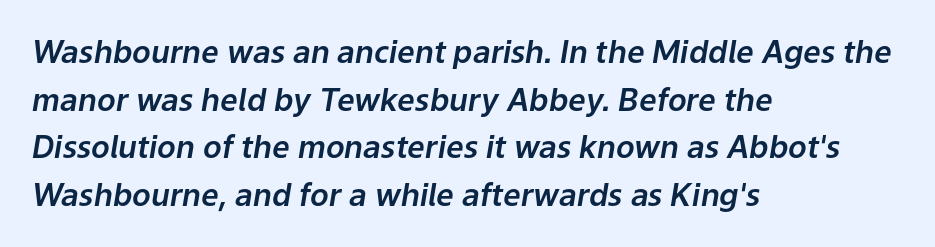
The image shows 31 px text type, italic (leaning right); set left-aligned, normal line spacing (1.54x), normal letter spacing, not underlined; low stroke contrast and a medium x-height.
